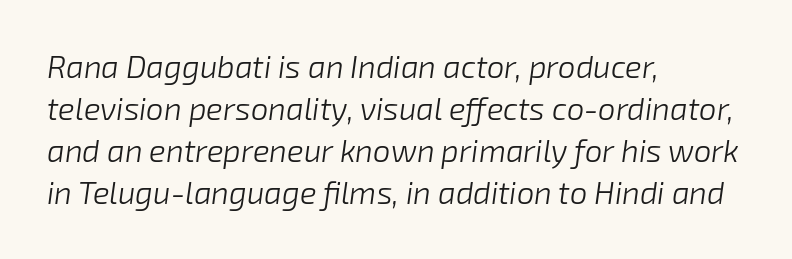
{"italic": "yes", "lean": "right", "slant_degrees": 8, "bold": "no", "weight": "light", "width": "normal", "stroke_contrast": "low", "x_height": "medium", "monospaced": "no", "underline": "no", "align": "left", "line_spacing": "normal", "line_spacing_ratio": 1.36, "letter_spacing": "normal", "letter_spacing_em": 0.0, "glyph_px": 31}
